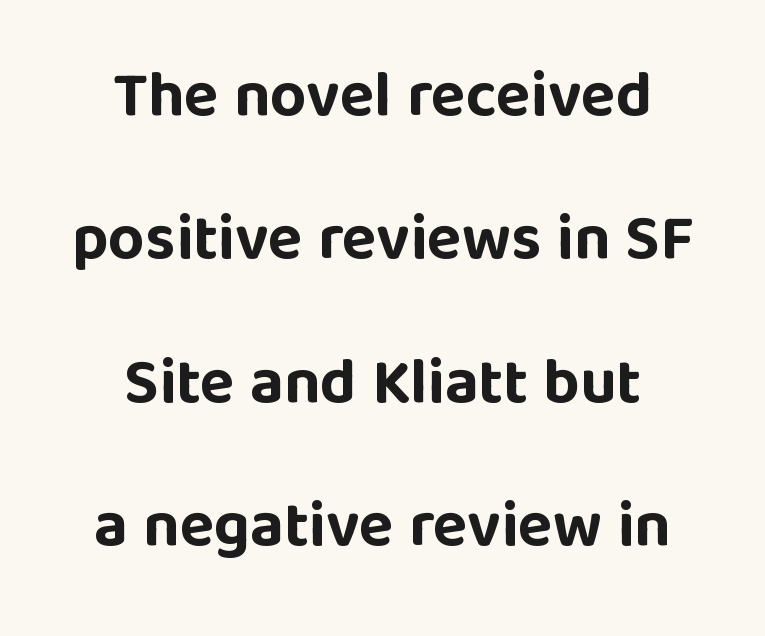
Q: Is the text bold? A: Yes.
Q: Is the text italic (slanted)? A: No, it is upright.
Q: Is the typeface a serif or a sans-serif typeface? A: Sans-serif.
Q: Is the text underlined? A: No.
Q: How is the paragraph aligned? A: Centered.
Q: Is the spacing between letters normal or unusually wide? A: Normal.
Q: Is the spacing between lines tight, normal or loose? A: Loose.
Q: Width (condensed, normal, or wide)? A: Normal.
Q: Stroke contrast? A: Low.
Q: x-height? A: Large.
Q: Monospaced? A: No.
